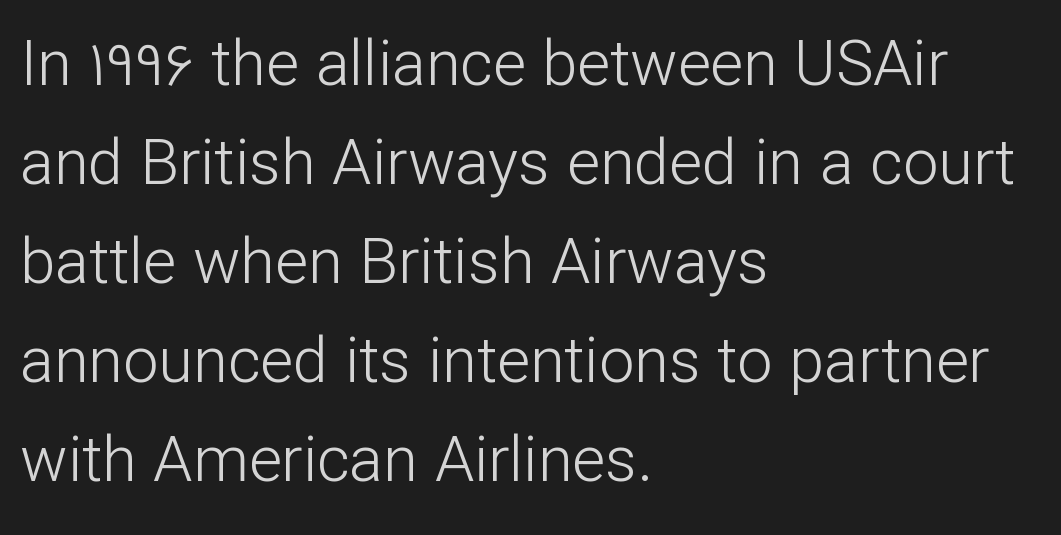
The rendering keeps characters at their native spacing. Regarding leading, the lines here are spaced in the standard way. Check the space under the baseline: it is left empty. The letters look calm and open, with moderate or lighter stems. Examine the stroke ends and you'll find no serifs.
